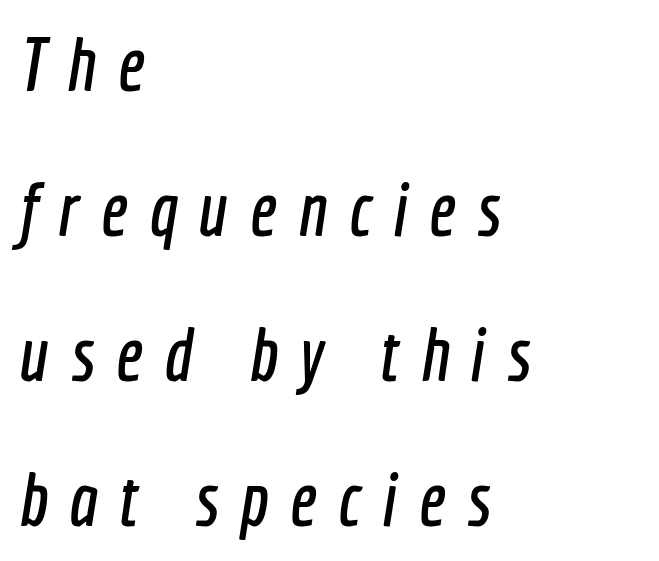
The image shows 76 px condensed sans-serif type; set left-aligned, loose line spacing (1.91x), unusually wide letter spacing (+0.28 em), not underlined; a medium x-height.
